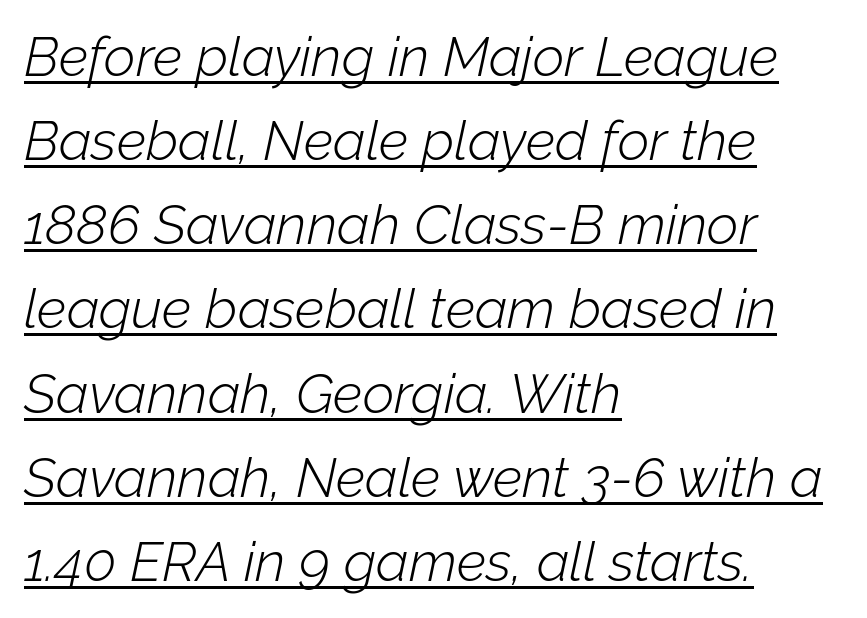
Q: Is the text bold? A: No.
Q: Is the text italic (slanted)? A: Yes, it leans right by about 12 degrees.
Q: Is the text underlined? A: Yes.
Q: How is the paragraph aligned? A: Left-aligned.
Q: Is the spacing between letters normal or unusually wide? A: Normal.
Q: Is the spacing between lines tight, normal or loose? A: Normal.
Q: Width (condensed, normal, or wide)? A: Normal.
Q: Stroke contrast? A: Low.
Q: x-height? A: Medium.
Q: Monospaced? A: No.
